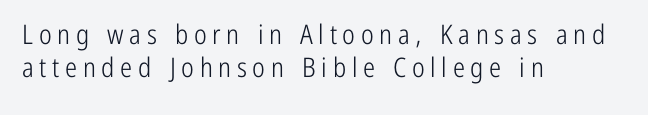
{"italic": "no", "bold": "no", "underline": "no", "align": "left", "line_spacing_ratio": 1.23, "letter_spacing": "wide", "letter_spacing_em": 0.21, "glyph_px": 27}
